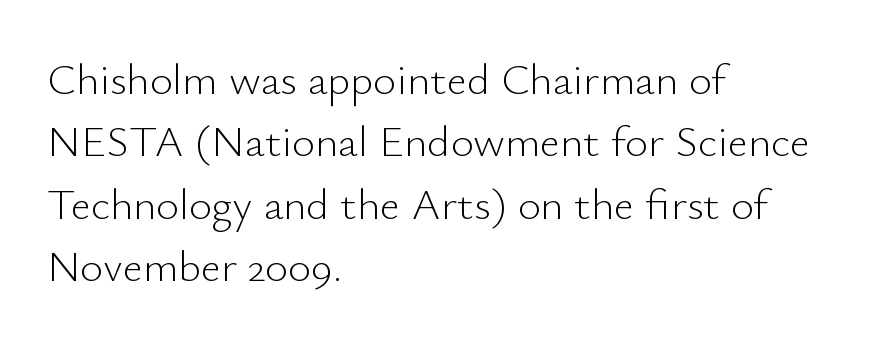
Q: Is the text bold? A: No.
Q: Is the text italic (slanted)? A: No, it is upright.
Q: Is the typeface a serif or a sans-serif typeface? A: Sans-serif.
Q: Is the text underlined? A: No.
Q: How is the paragraph aligned? A: Left-aligned.
Q: Is the spacing between letters normal or unusually wide? A: Normal.
Q: Is the spacing between lines tight, normal or loose? A: Normal.
Q: Width (condensed, normal, or wide)? A: Normal.
Q: Stroke contrast? A: Low.
Q: x-height? A: Small.
Q: Monospaced? A: No.
